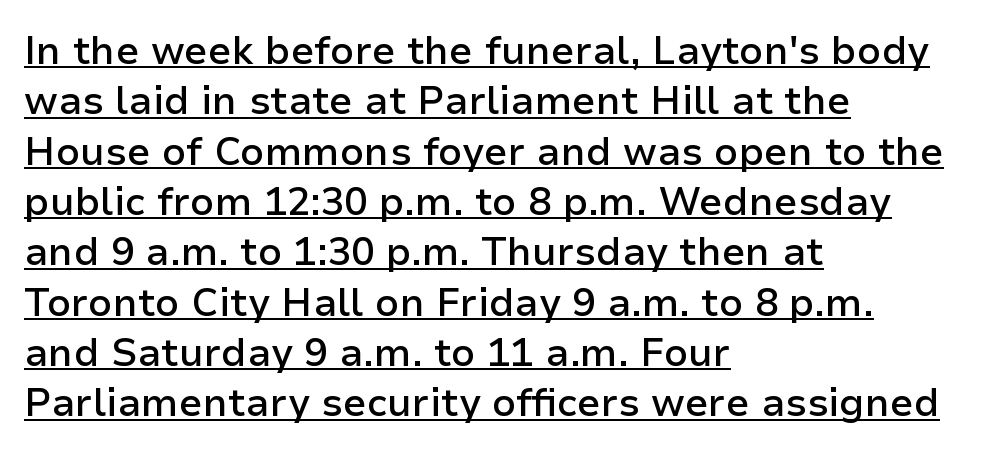
Q: Is the text bold? A: Semi-bold.
Q: Is the text italic (slanted)? A: No, it is upright.
Q: Is the typeface a serif or a sans-serif typeface? A: Sans-serif.
Q: Is the text underlined? A: Yes.
Q: How is the paragraph aligned? A: Left-aligned.
Q: Is the spacing between letters normal or unusually wide? A: Normal.
Q: Is the spacing between lines tight, normal or loose? A: Normal.
Q: Width (condensed, normal, or wide)? A: Normal.
Q: Stroke contrast? A: Low.
Q: x-height? A: Medium.
Q: Monospaced? A: No.
